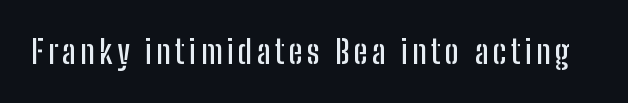
Q: Is the text italic (slanted)? A: No, it is upright.
Q: Is the typeface a serif or a sans-serif typeface? A: Sans-serif.
Q: Is the text underlined? A: No.
Q: Width (condensed, normal, or wide)? A: Condensed.
Q: Stroke contrast? A: Low.
Q: x-height? A: Medium.
Q: Monospaced? A: No.
